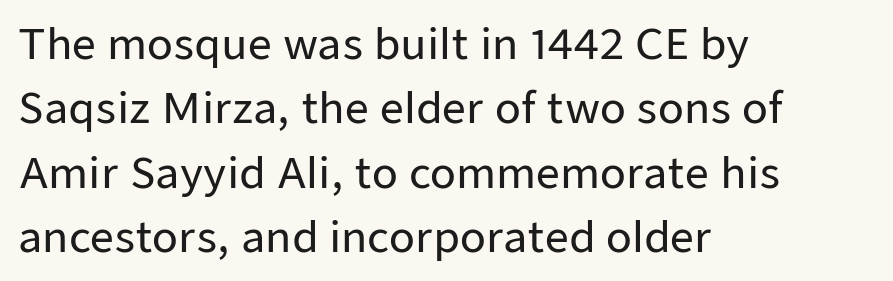
The image shows 42 px sans-serif type, upright; set left-aligned, normal line spacing (1.53x), normal letter spacing, not underlined; low stroke contrast and a medium x-height.
